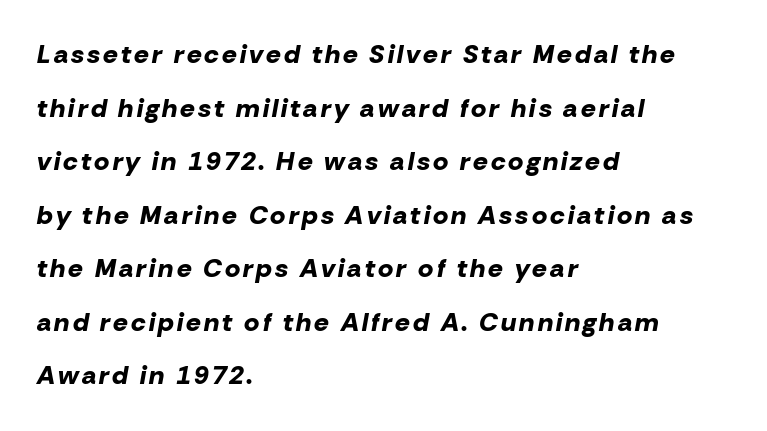
Notice how the stems are inclined rather than vertical — that's the hallmark of italics. Its strokes are broad and dark, the hallmark of bold type. The setting favours the left margin, as ordinary paragraphs usually do. The specimen omits any rule beneath the text block's lines. Interline gaps are noticeably wide in this sample.
